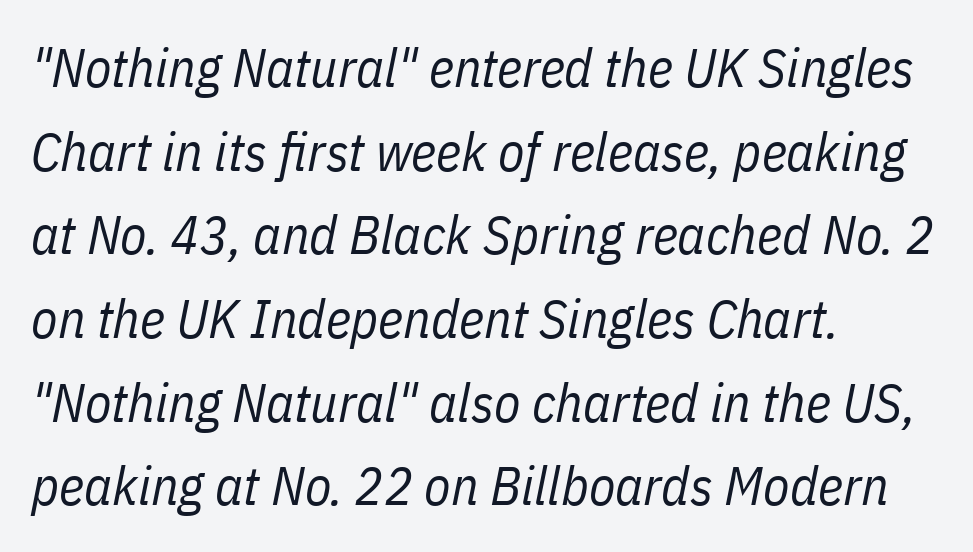
The image shows 54 px regular-weight, condensed type, italic (leaning right); set left-aligned, normal line spacing (1.55x), normal letter spacing, not underlined; low stroke contrast and a medium x-height.
